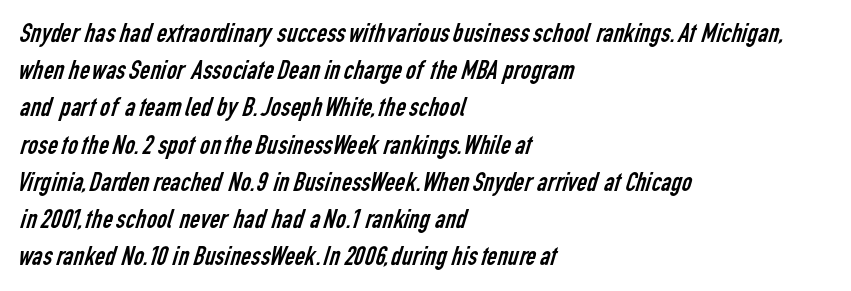
The image shows 28 px regular-weight, condensed sans-serif type; set left-aligned, normal line spacing (1.33x), normal letter spacing, not underlined; low stroke contrast and a medium x-height.
